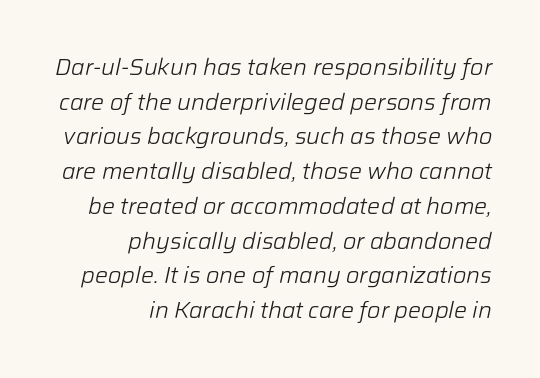
The image shows 23 px text type, italic (leaning right); set right-aligned, normal line spacing (1.51x), normal letter spacing, not underlined.
